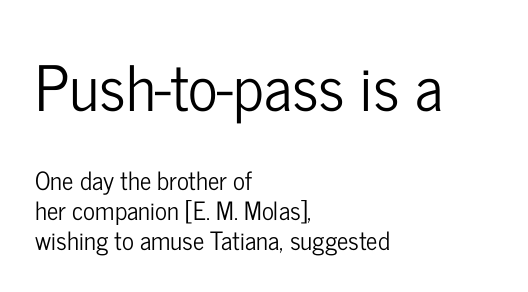
Q: Is the text italic (slanted)? A: No, it is upright.
Q: Is the typeface a serif or a sans-serif typeface? A: Sans-serif.
Q: Is the text underlined? A: No.
Q: How is the paragraph aligned? A: Left-aligned.
Q: Is the spacing between letters normal or unusually wide? A: Normal.
Q: Which block of text is set in a larger size, the first (top) or the second (bottom)? A: The first (top) one.
Q: Width (condensed, normal, or wide)? A: Condensed.
Q: Stroke contrast? A: Low.
Q: x-height? A: Medium.
Q: Monospaced? A: No.
